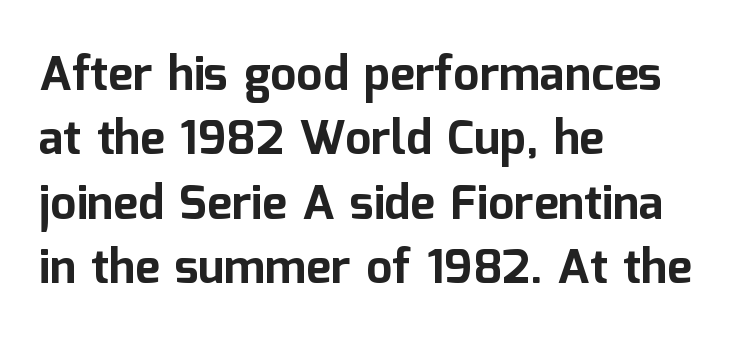
The image shows 47 px bold sans-serif type, upright; set left-aligned, normal line spacing (1.37x), normal letter spacing, not underlined; low stroke contrast and a medium x-height.
